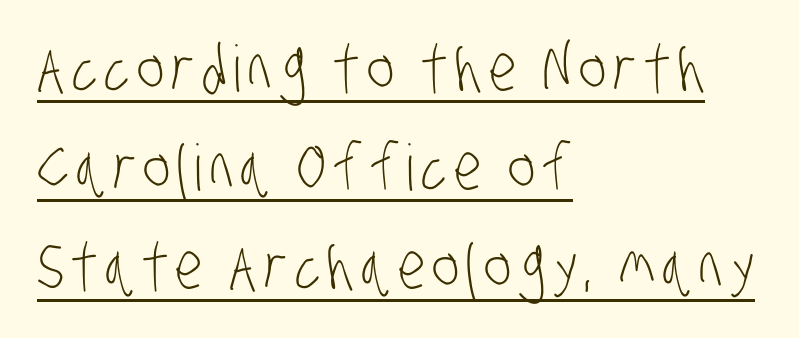
{"serif": "no", "bold": "no", "weight": "light", "width": "condensed", "stroke_contrast": "low", "x_height": "large", "monospaced": "no", "underline": "yes", "align": "left", "line_spacing": "normal", "line_spacing_ratio": 1.55, "glyph_px": 64}
